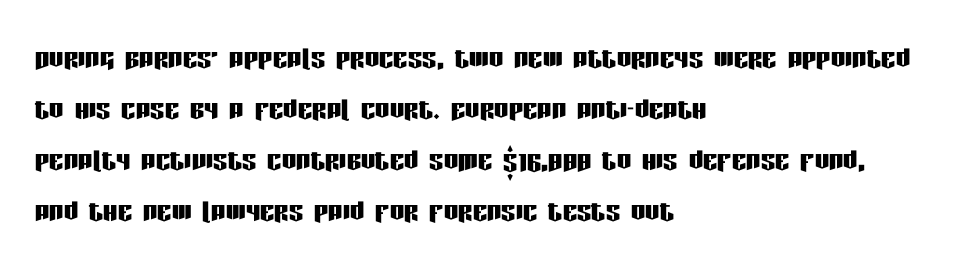
Q: Is the text italic (slanted)? A: No, it is upright.
Q: Is the typeface a serif or a sans-serif typeface? A: Sans-serif.
Q: Is the text underlined? A: No.
Q: How is the paragraph aligned? A: Left-aligned.
Q: Is the spacing between letters normal or unusually wide? A: Normal.
Q: Is the spacing between lines tight, normal or loose? A: Normal.
Q: Width (condensed, normal, or wide)? A: Condensed.
Q: Stroke contrast? A: Low.
Q: x-height? A: Large.
Q: Monospaced? A: No.
